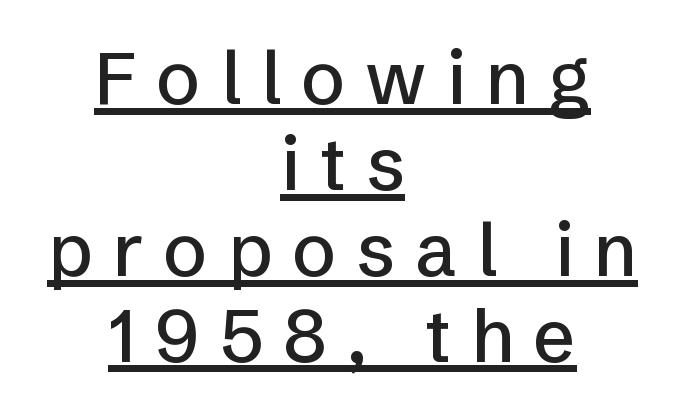
Q: Is the text italic (slanted)? A: No, it is upright.
Q: Is the typeface a serif or a sans-serif typeface? A: Sans-serif.
Q: Is the text underlined? A: Yes.
Q: How is the paragraph aligned? A: Centered.
Q: Is the spacing between letters normal or unusually wide? A: Unusually wide.
Q: Width (condensed, normal, or wide)? A: Normal.
Q: Stroke contrast? A: Low.
Q: x-height? A: Medium.
Q: Monospaced? A: No.
